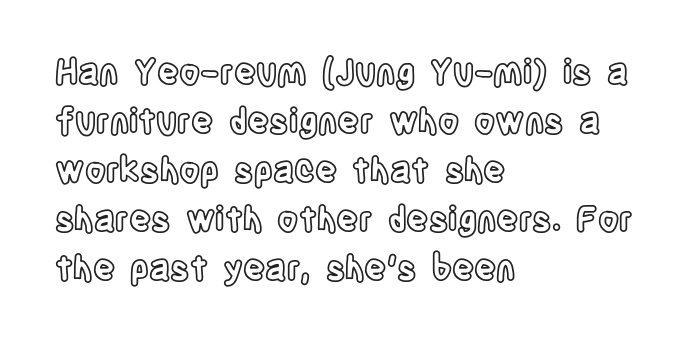
Bare-footed words on every line. In CSS terms this would be text-align: left. Do the characters align in a grid? No, the font is proportional. Does extra space separate the letters? No, they use regular spacing. A typesetter would call this leading conventional body-copy spacing. Tall strokes in this sample are plumb rather than angled.
